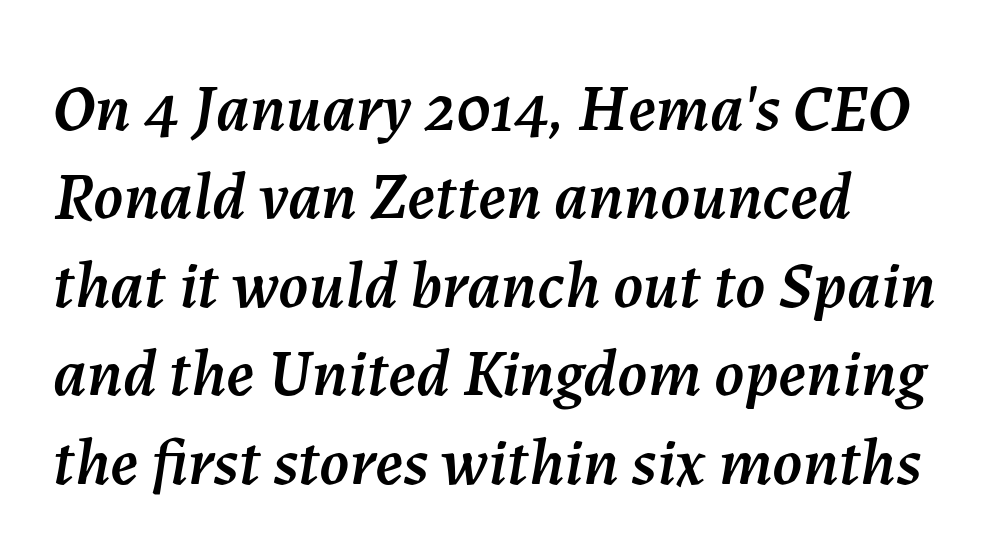
{"italic": "yes", "lean": "right", "slant_degrees": 7, "width": "normal", "stroke_contrast": "medium", "x_height": "medium", "monospaced": "no", "underline": "no", "line_spacing": "normal", "line_spacing_ratio": 1.32, "letter_spacing": "normal", "letter_spacing_em": 0.0, "glyph_px": 67}
